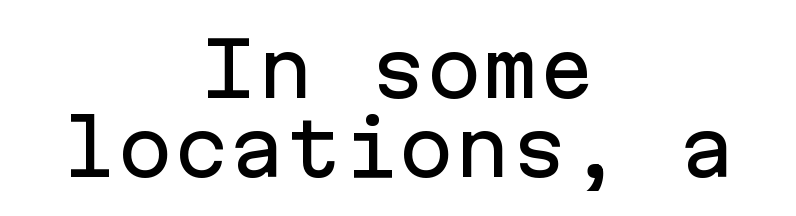
{"serif": "no", "italic": "no", "width": "normal", "stroke_contrast": "low", "x_height": "medium", "monospaced": "yes", "underline": "no", "align": "center", "line_spacing": "tight", "line_spacing_ratio": 1.06, "letter_spacing": "normal", "letter_spacing_em": 0.0, "glyph_px": 75}
